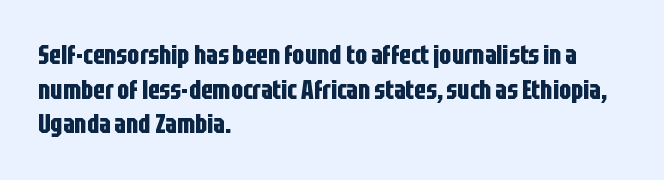
{"italic": "no", "bold": "yes", "underline": "no", "align": "left", "line_spacing": "normal", "line_spacing_ratio": 1.33, "letter_spacing": "normal", "letter_spacing_em": 0.0, "glyph_px": 26}
